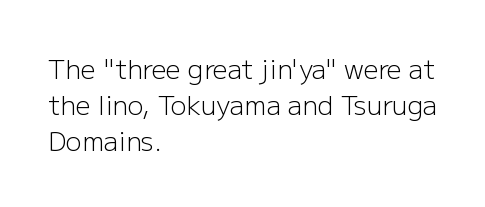
The characters are drawn with everyday or finer stroke widths. Line beginnings align vertically; line endings do not. Rule under the text: the space is simply empty. Words appear dense and cohesive because spacing is normal. Whoever set this chose a conventional vertical rhythm. Rendered with straight, roman letterforms.
